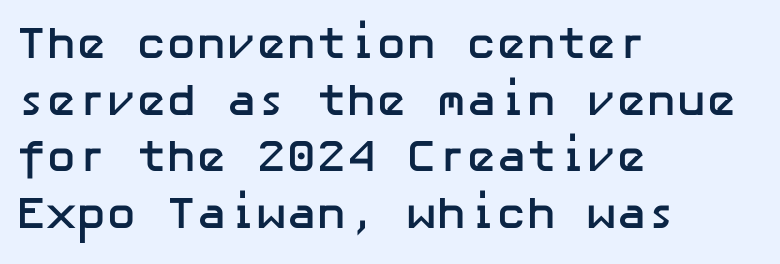
The image shows 45 px semibold sans-serif type, upright; set left-aligned, normal line spacing (1.26x), normal letter spacing, not underlined; low stroke contrast and a medium x-height.
